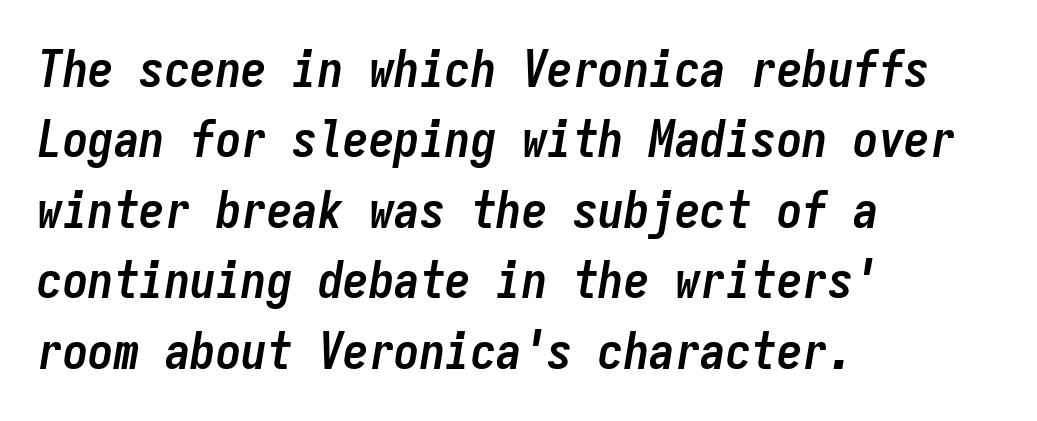
{"italic": "yes", "lean": "right", "slant_degrees": 9, "bold": "yes", "weight": "semibold", "width": "condensed", "stroke_contrast": "low", "x_height": "medium", "monospaced": "yes", "underline": "no", "align": "left", "line_spacing": "normal", "line_spacing_ratio": 1.38, "letter_spacing": "normal", "letter_spacing_em": 0.0, "glyph_px": 51}
